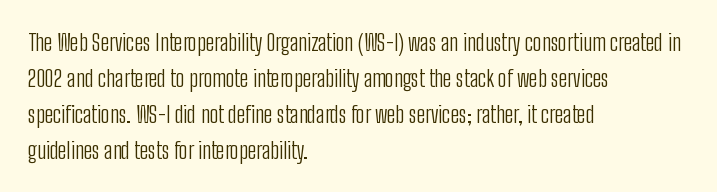
Q: Is the text bold? A: No.
Q: Is the text italic (slanted)? A: No, it is upright.
Q: Is the text underlined? A: No.
Q: How is the paragraph aligned? A: Left-aligned.
Q: Is the spacing between letters normal or unusually wide? A: Normal.
Q: Is the spacing between lines tight, normal or loose? A: Normal.
